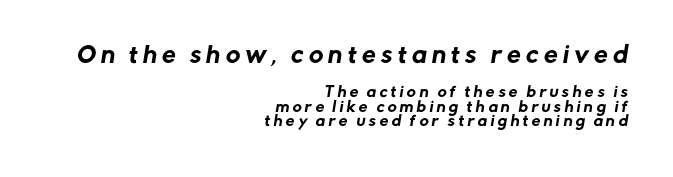
A typesetter would call this heavily tracked-out type. The vertical gap from one line to the next is small. The paragraph shown leans on its right margin. These two chunks differ in scale, with the top chunk taking the larger measure. Just letters on the line, the space beneath them empty.
